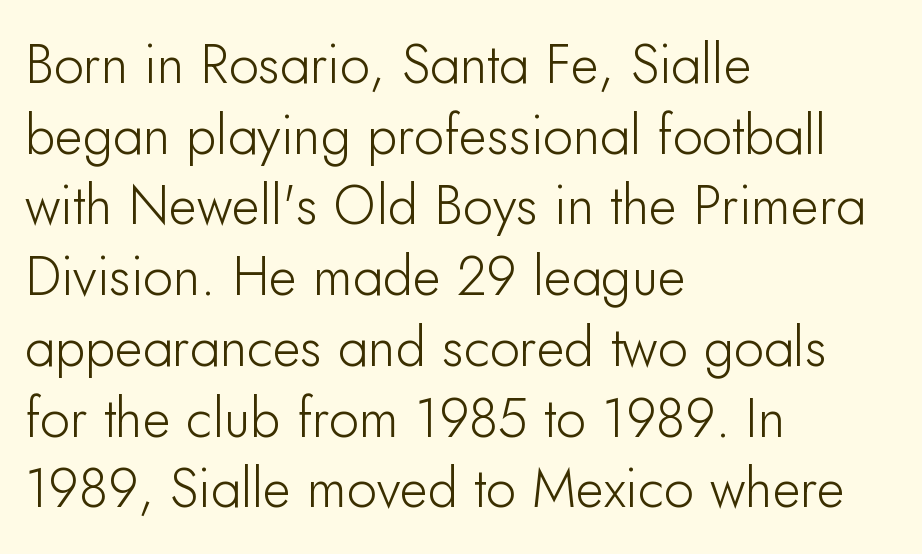
Q: Is the text italic (slanted)? A: No, it is upright.
Q: Is the typeface a serif or a sans-serif typeface? A: Sans-serif.
Q: Is the text underlined? A: No.
Q: How is the paragraph aligned? A: Left-aligned.
Q: Is the spacing between letters normal or unusually wide? A: Normal.
Q: Is the spacing between lines tight, normal or loose? A: Normal.
Q: Width (condensed, normal, or wide)? A: Normal.
Q: Stroke contrast? A: Low.
Q: x-height? A: Small.
Q: Monospaced? A: No.
